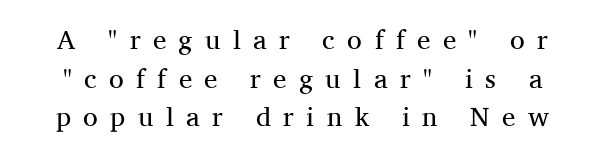
{"italic": "no", "bold": "no", "underline": "no", "line_spacing": "normal", "line_spacing_ratio": 1.43, "letter_spacing": "wide", "letter_spacing_em": 0.46, "glyph_px": 27}
